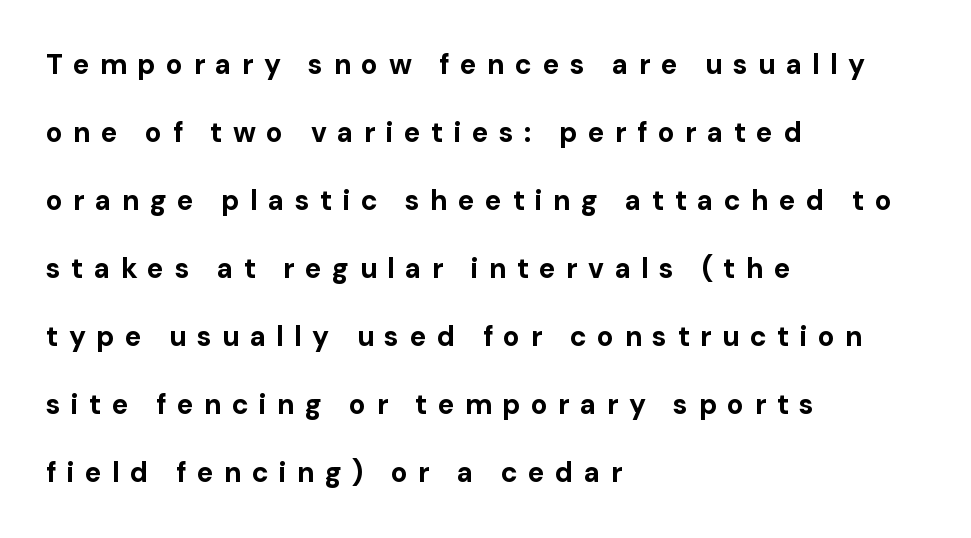
{"serif": "no", "italic": "no", "bold": "yes", "weight": "bold", "width": "normal", "stroke_contrast": "low", "x_height": "medium", "monospaced": "no", "underline": "no", "align": "left", "line_spacing": "loose", "line_spacing_ratio": 2.43, "letter_spacing": "wide", "letter_spacing_em": 0.37, "glyph_px": 28}
